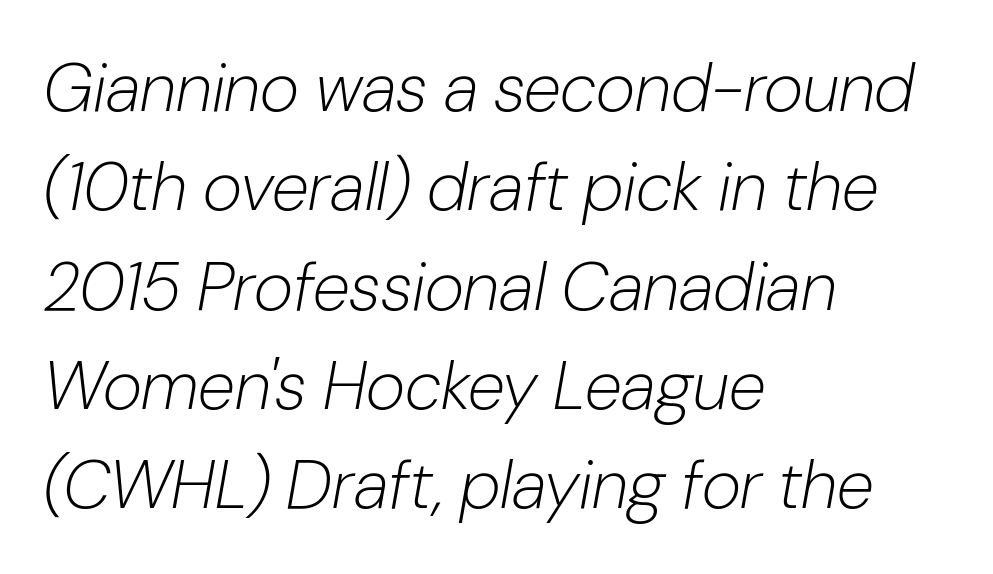
{"italic": "yes", "lean": "right", "slant_degrees": 10, "bold": "no", "weight": "light", "width": "normal", "stroke_contrast": "low", "x_height": "medium", "monospaced": "no", "underline": "no", "align": "left", "line_spacing": "normal", "line_spacing_ratio": 1.46, "letter_spacing": "normal", "letter_spacing_em": 0.0, "glyph_px": 68}
